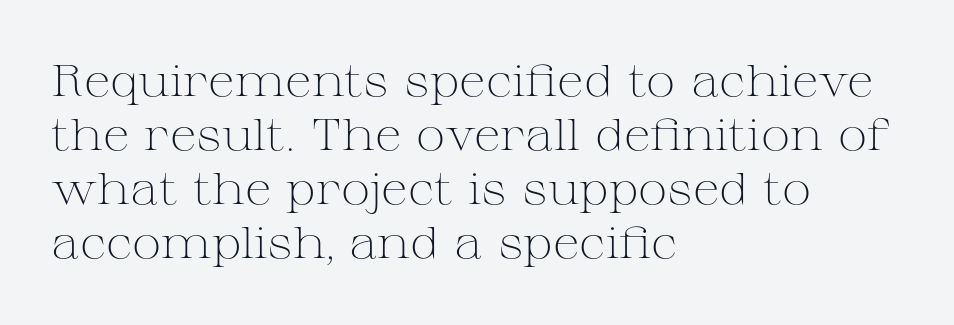
{"serif": "yes", "italic": "no", "bold": "no", "weight": "light", "width": "wide", "stroke_contrast": "medium", "x_height": "medium", "monospaced": "no", "underline": "no", "align": "left", "line_spacing_ratio": 1.23, "letter_spacing": "normal", "letter_spacing_em": 0.0, "glyph_px": 44}
